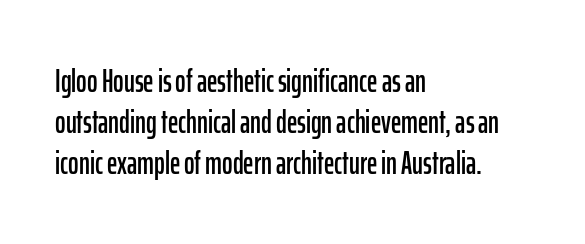
Are there feet on the stems? There aren't — it's a sans. Characters remain perfectly vertical along every line. The setting favours the left margin, as ordinary paragraphs usually do. The vertical gap from one line to the next is medium. Looks like regular typesetting: each glyph gets only the width it needs.
